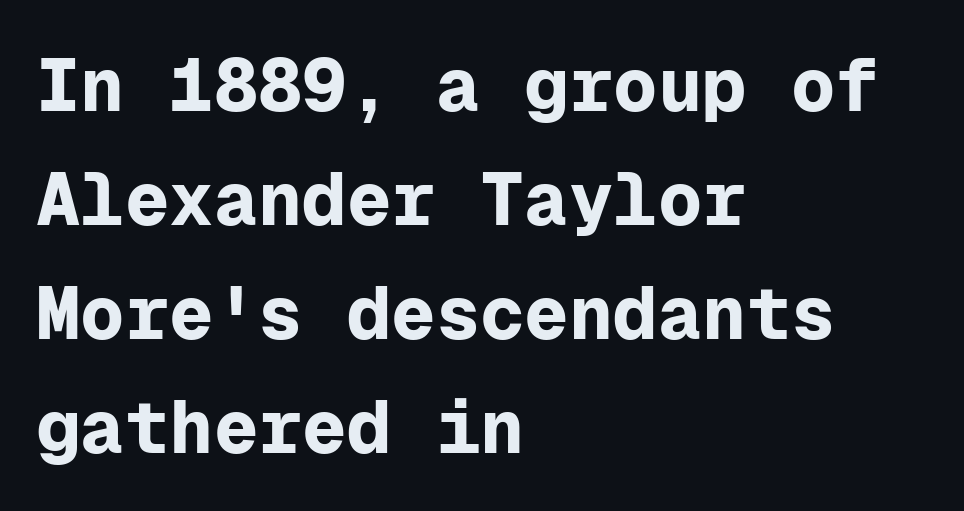
The image shows 74 px bold sans-serif type, upright, monospaced; set left-aligned, normal line spacing (1.54x), normal letter spacing, not underlined; low stroke contrast and a medium x-height.
